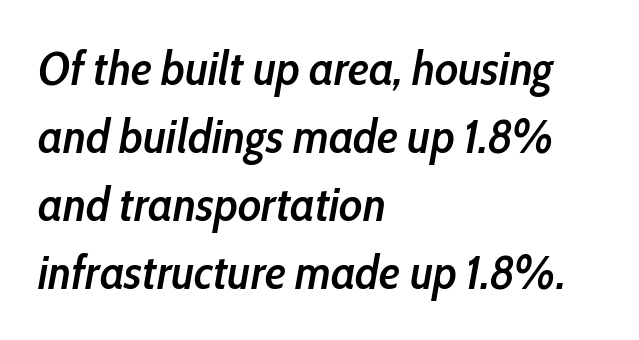
The image shows 48 px semibold, condensed type, italic (leaning right); set left-aligned, normal line spacing (1.42x), normal letter spacing, not underlined; low stroke contrast and a medium x-height.
